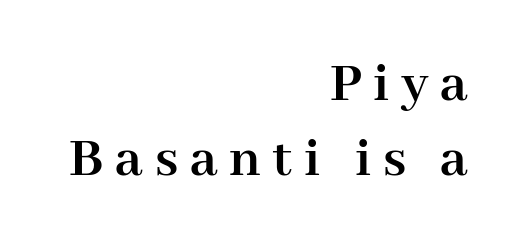
Set as a true bold cut, around the 700 mark. Looks like regular typesetting: each glyph gets only the width it needs. The horizontal fit of the characters is loose and conspicuously gappy. The setting favours the right margin, as signatures and pull-quotes sometimes do. To sum up the face: it has serifs. The specimen reads as upright at a glance.
